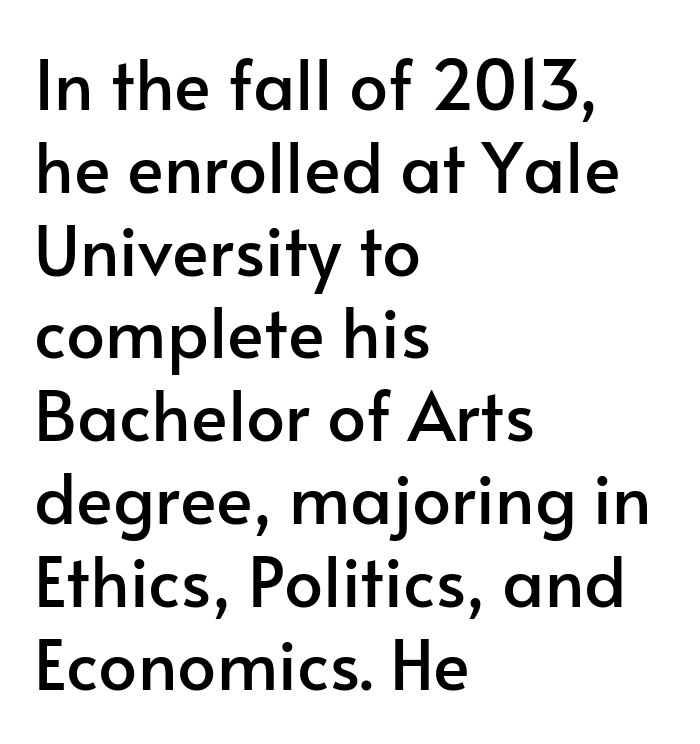
Words float on clear page, feet unadorned. If you drew a line through each stem, it would be perfectly vertical. The rendering uses natural spacing where letterforms have individual widths. Visually the block forms a straight wall on the left and a jagged coastline on the right.
